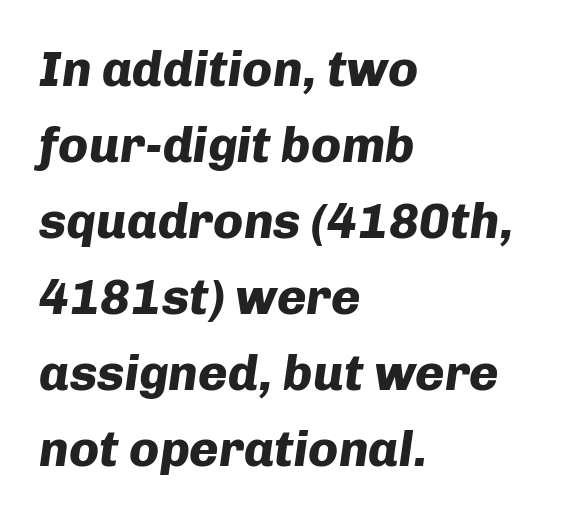
{"italic": "yes", "lean": "right", "slant_degrees": 8, "bold": "yes", "weight": "heavy", "width": "normal", "stroke_contrast": "low", "x_height": "medium", "monospaced": "no", "underline": "no", "align": "left", "line_spacing": "normal", "line_spacing_ratio": 1.52, "letter_spacing": "normal", "letter_spacing_em": 0.0, "glyph_px": 50}
